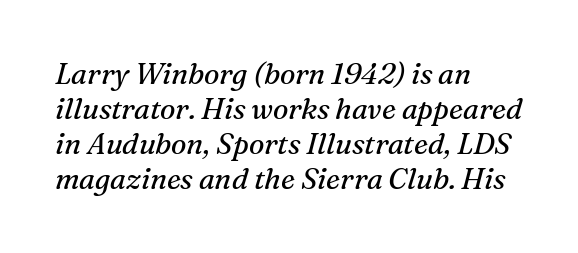
Compared with a centered layout, this one pins lines to the left instead. The glyphs are unaccompanied by any horizontal stroke below them. You could not count columns in this text — the font is proportionally spaced. There is no visible air inserted between adjacent glyphs.
